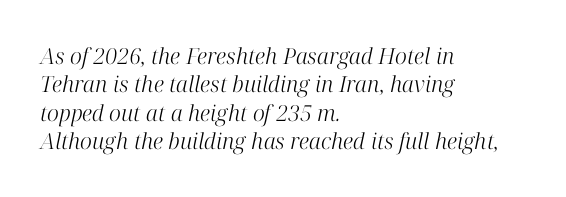
Quick note: italic. This block has exactly the height ordinary leading produces. Casual observation: everything's shoved over to the left. Observe the ordinary spacing: letters are neighbours, not strangers. Bare-footed words on every line. Stem width sits at or under what a default text font uses.
